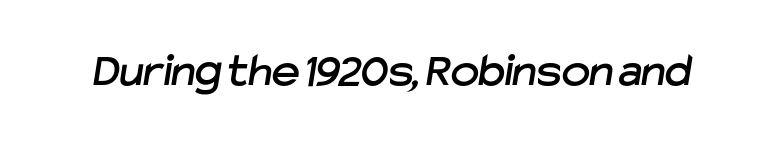
{"serif": "no", "width": "normal", "stroke_contrast": "low", "x_height": "medium", "monospaced": "no", "underline": "no", "letter_spacing": "normal", "letter_spacing_em": 0.0, "glyph_px": 48}
